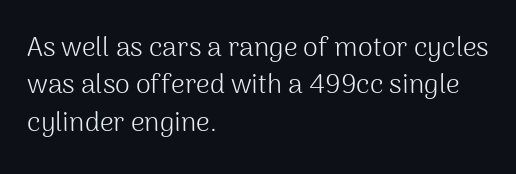
The image shows 27 px text type, upright; set left-aligned, normal line spacing (1.38x), normal letter spacing, not underlined.
